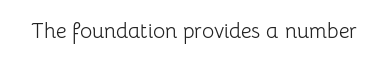
Q: Is the text bold? A: No.
Q: Is the text italic (slanted)? A: No, it is upright.
Q: Is the text underlined? A: No.
Q: Is the spacing between letters normal or unusually wide? A: Normal.
